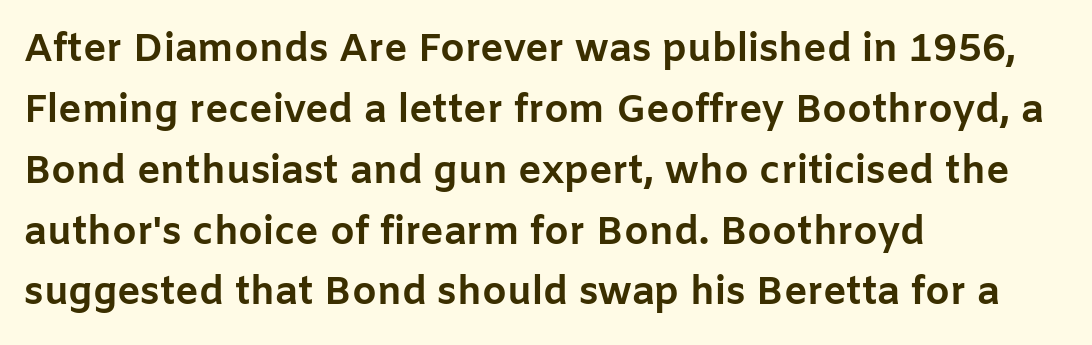
The image shows 39 px bold sans-serif type, upright; set left-aligned, normal line spacing (1.56x), normal letter spacing, not underlined; low stroke contrast and a medium x-height.
